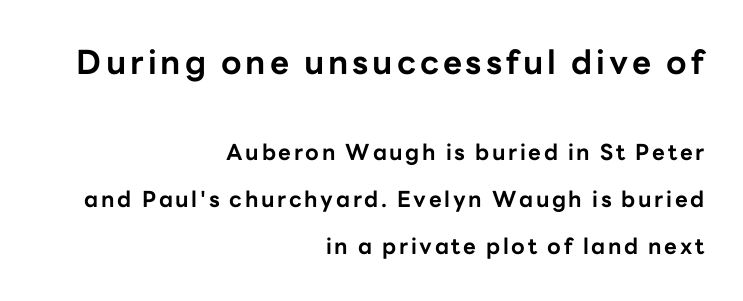
The image shows 33 px bold sans-serif type, upright; set right-aligned, loose line spacing (2.14x), not underlined; the first (top) block is 1.5x larger; low stroke contrast and a medium x-height.
